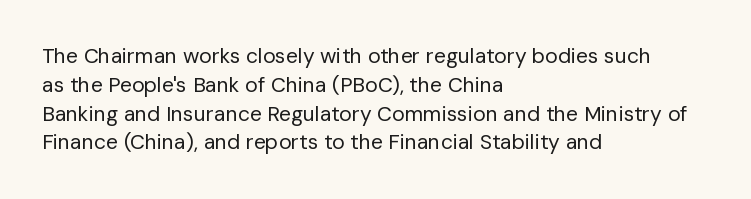
Each new line begins a customary step beneath the previous one. Stems here are at most as thick as an everyday book face. Words appear dense and cohesive because spacing is normal. Descenders hang freely into open space. The axis of the letterforms is exactly vertical.
